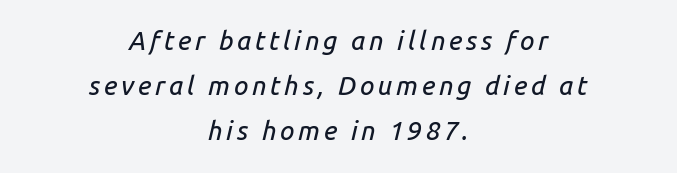
{"italic": "yes", "lean": "right", "slant_degrees": 14, "underline": "no", "align": "center", "line_spacing_ratio": 1.74, "glyph_px": 26}
